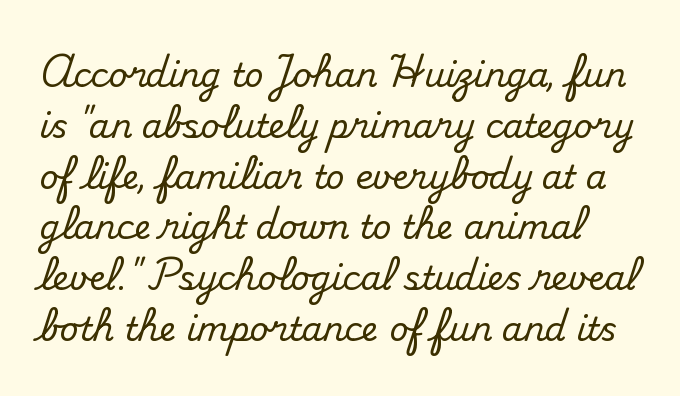
Q: Is the text italic (slanted)? A: Yes.
Q: Is the typeface a serif or a sans-serif typeface? A: Serif.
Q: Is the text underlined? A: No.
Q: Is the spacing between letters normal or unusually wide? A: Normal.
Q: Is the spacing between lines tight, normal or loose? A: Normal.
Q: Width (condensed, normal, or wide)? A: Normal.
Q: Stroke contrast? A: Medium.
Q: x-height? A: Small.
Q: Monospaced? A: No.
